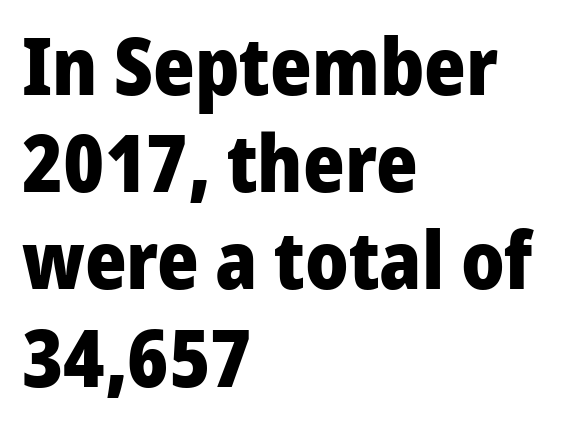
{"serif": "no", "italic": "no", "bold": "yes", "weight": "heavy", "width": "normal", "stroke_contrast": "low", "x_height": "medium", "monospaced": "no", "underline": "no", "align": "left", "line_spacing_ratio": 1.23, "letter_spacing": "normal", "letter_spacing_em": 0.0, "glyph_px": 79}
